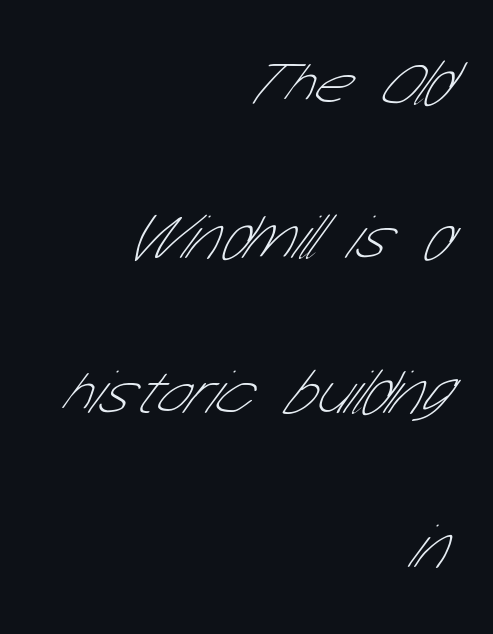
This sample has the flowing, uneven cadence of proportional lettering. Characters follow at the spacing the type designer built in. These lines stand farther apart than default settings would place them. Weight class: somewhere from thin through regular. These lines stack with their right ends in a neat column. Classification — sans serif.
